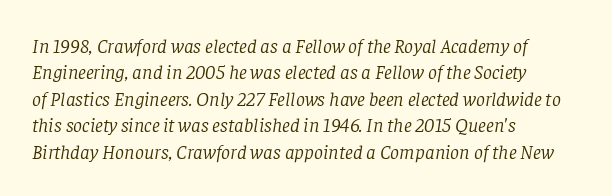
The image shows 20 px text type, italic (leaning right); set left-aligned, normal line spacing (1.32x), normal letter spacing, not underlined.
